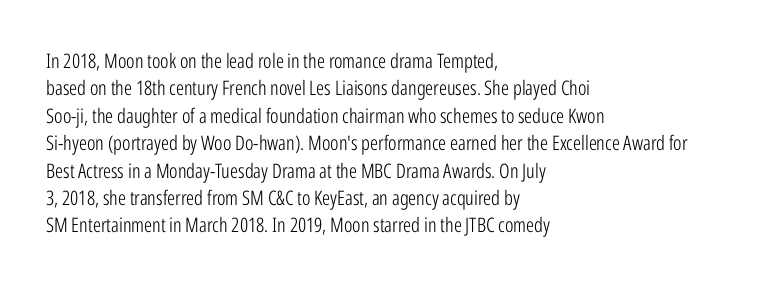
{"italic": "no", "bold": "no", "underline": "no", "align": "left", "line_spacing": "normal", "line_spacing_ratio": 1.37, "letter_spacing": "normal", "letter_spacing_em": 0.0, "glyph_px": 20}
